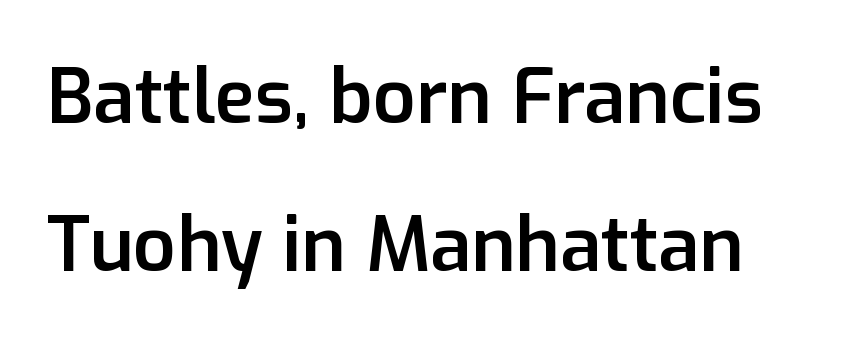
The words here are not underlined. The passage shown stacks its lines with a broad gap. The typography opts for an upright posture over an oblique one. The rendering shows plain stroke endings on the letterforms — a sans-serif design.
